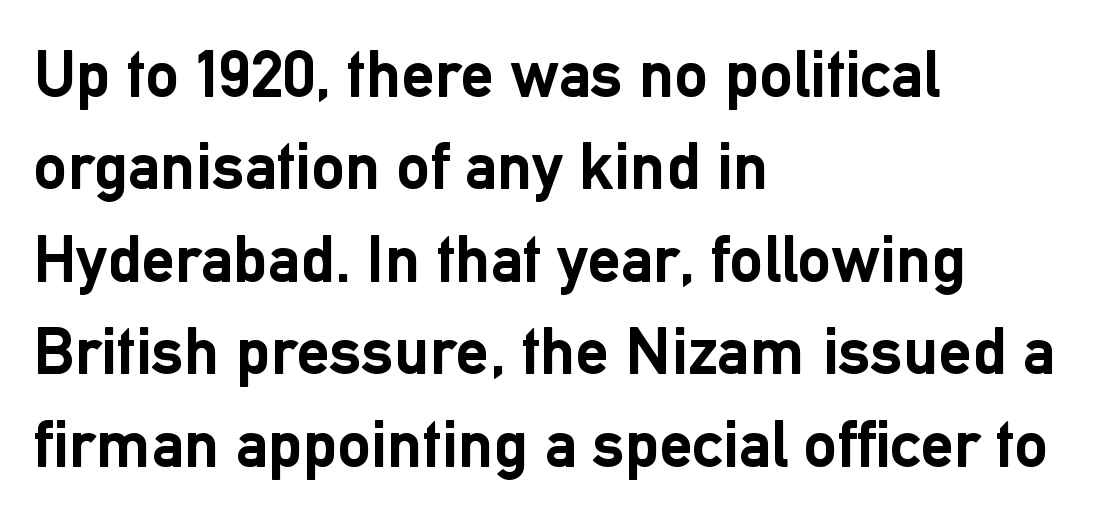
Q: Is the text bold? A: Yes.
Q: Is the text italic (slanted)? A: No, it is upright.
Q: Is the typeface a serif or a sans-serif typeface? A: Sans-serif.
Q: Is the text underlined? A: No.
Q: How is the paragraph aligned? A: Left-aligned.
Q: Is the spacing between letters normal or unusually wide? A: Normal.
Q: Is the spacing between lines tight, normal or loose? A: Normal.
Q: Width (condensed, normal, or wide)? A: Normal.
Q: Stroke contrast? A: Low.
Q: x-height? A: Medium.
Q: Monospaced? A: No.
